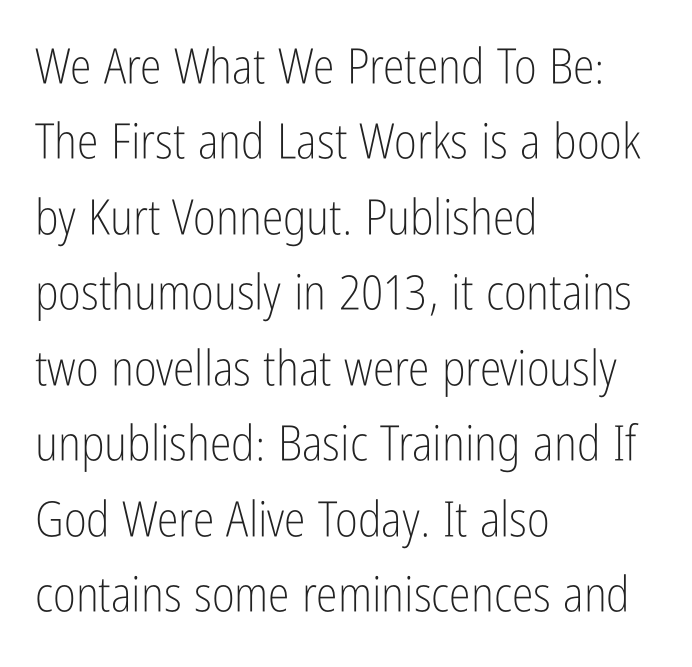
The image shows 49 px light, condensed sans-serif type, upright; set left-aligned, normal line spacing (1.54x), normal letter spacing, not underlined; low stroke contrast and a medium x-height.
